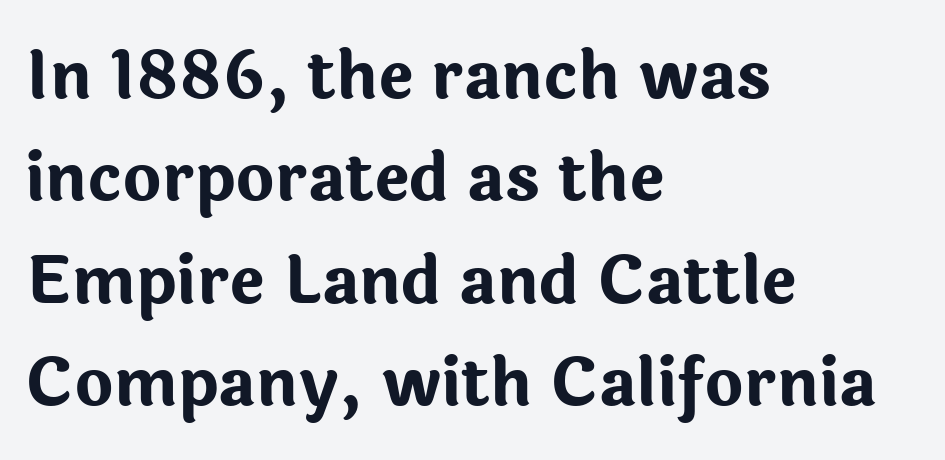
{"serif": "no", "italic": "no", "bold": "yes", "weight": "bold", "width": "normal", "stroke_contrast": "low", "x_height": "medium", "monospaced": "no", "underline": "no", "align": "left", "line_spacing": "normal", "line_spacing_ratio": 1.55, "letter_spacing": "normal", "letter_spacing_em": 0.0, "glyph_px": 66}
